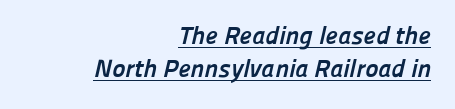
{"bold": "yes", "underline": "yes", "align": "right", "line_spacing": "normal", "line_spacing_ratio": 1.32, "letter_spacing": "normal", "letter_spacing_em": 0.0, "glyph_px": 25}
